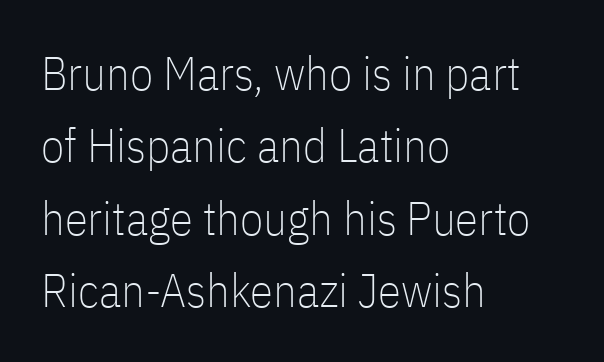
Anything drawn beneath the words? Only blank space. In terms of letterspacing, this is plain default setting. Varying glyph widths throughout — classic text-font behaviour. One glance says typical: line gaps are just what's usual. A classic flush-left, rag-right setting is used for this passage.
